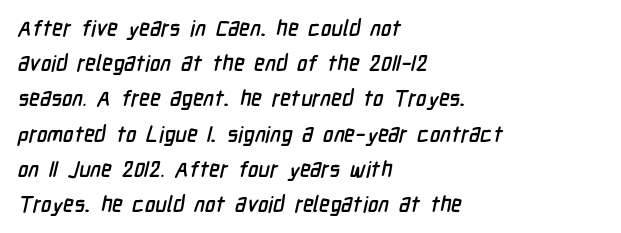
Q: Is the text underlined? A: No.
Q: How is the paragraph aligned? A: Left-aligned.
Q: Is the spacing between letters normal or unusually wide? A: Normal.
Q: Is the spacing between lines tight, normal or loose? A: Normal.
